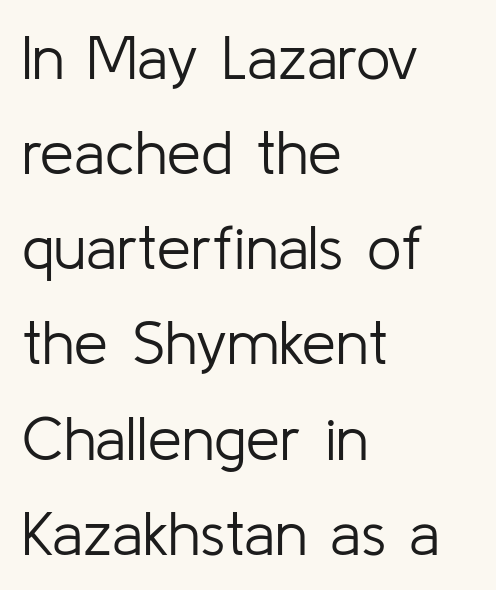
Observe the absence of serifs on each vertical stroke in this sample. A typesetter would call this leading conventional body-copy spacing. Each letter keeps its own natural width here, so spacing adapts to shape. The area under the type is left untouched. Posture: vertical. This rendering uses left alignment, leaving the right contour irregular.
